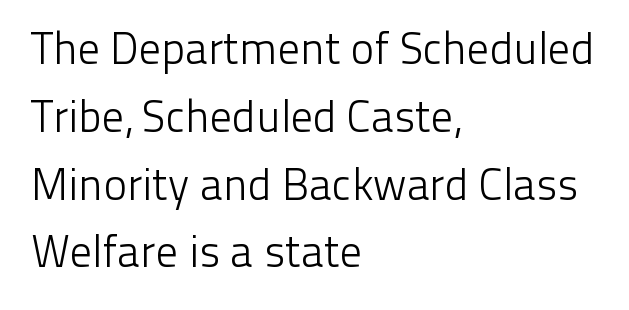
{"serif": "no", "italic": "no", "bold": "no", "weight": "light", "width": "normal", "stroke_contrast": "low", "x_height": "medium", "monospaced": "no", "underline": "no", "align": "left", "line_spacing": "normal", "line_spacing_ratio": 1.54, "letter_spacing": "normal", "letter_spacing_em": 0.0, "glyph_px": 44}
